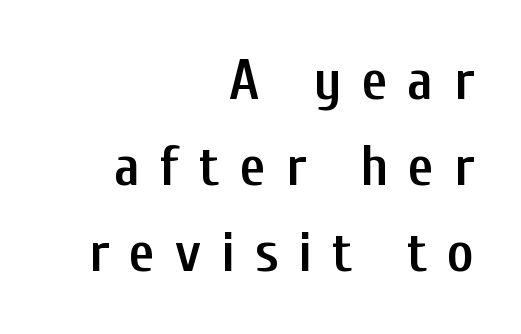
Q: Is the text bold? A: Semi-bold.
Q: Is the text italic (slanted)? A: No, it is upright.
Q: Is the typeface a serif or a sans-serif typeface? A: Sans-serif.
Q: Is the text underlined? A: No.
Q: How is the paragraph aligned? A: Right-aligned.
Q: Is the spacing between letters normal or unusually wide? A: Unusually wide.
Q: Is the spacing between lines tight, normal or loose? A: Normal.
Q: Width (condensed, normal, or wide)? A: Condensed.
Q: Stroke contrast? A: Low.
Q: x-height? A: Medium.
Q: Monospaced? A: No.
